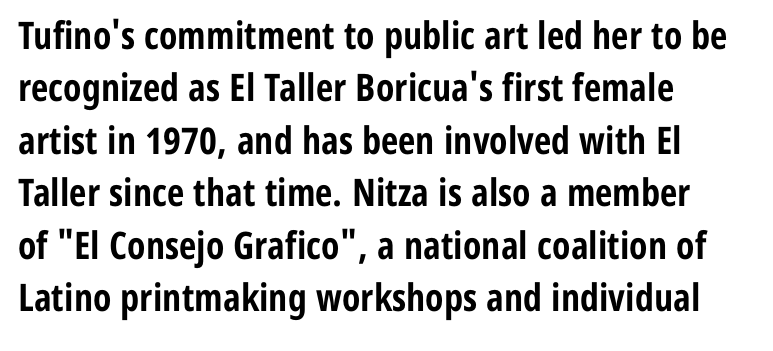
Q: Is the text bold? A: Yes.
Q: Is the text italic (slanted)? A: No, it is upright.
Q: Is the typeface a serif or a sans-serif typeface? A: Sans-serif.
Q: Is the text underlined? A: No.
Q: How is the paragraph aligned? A: Left-aligned.
Q: Is the spacing between letters normal or unusually wide? A: Normal.
Q: Is the spacing between lines tight, normal or loose? A: Normal.
Q: Width (condensed, normal, or wide)? A: Condensed.
Q: Stroke contrast? A: Low.
Q: x-height? A: Medium.
Q: Monospaced? A: No.
